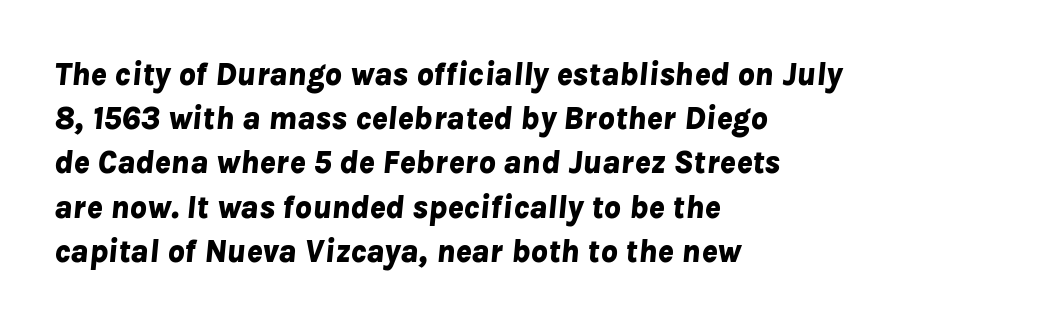
Each line starts at the same left margin while the right side varies. The rows are spaced the way most documents space them. Chunky letters — that's bold for sure. Characters follow at the spacing the type designer built in.
